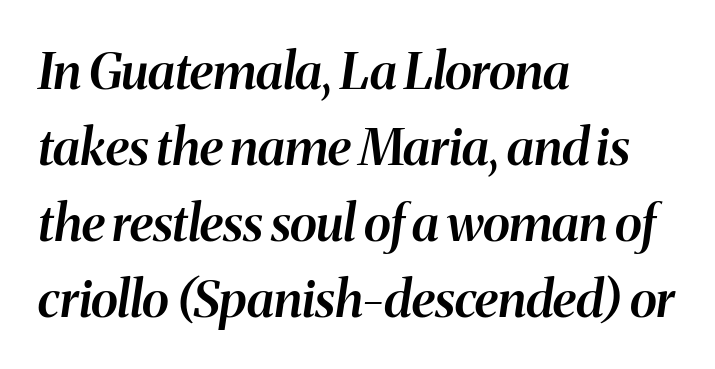
The image shows 51 px semibold type, italic (leaning right); set left-aligned, normal line spacing (1.49x), normal letter spacing, not underlined; medium stroke contrast and a medium x-height.
